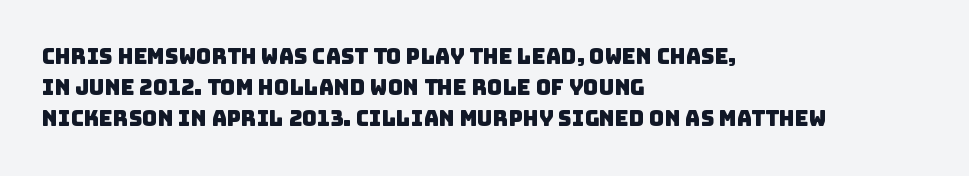
The image shows 21 px text type; set left-aligned, normal line spacing (1.48x), normal letter spacing, not underlined.
